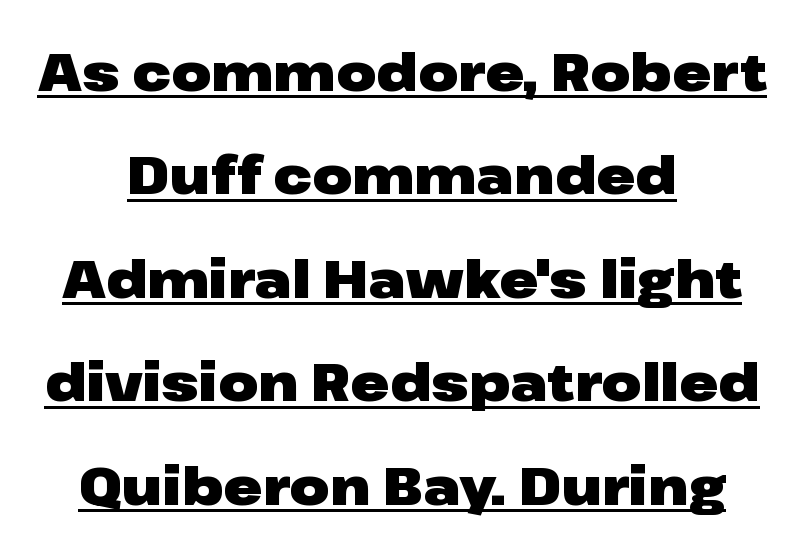
The letters sit at their default tracking, neither squeezed nor spread. Here the designer chose a conventional face with non-uniform glyph widths. This is underlined copy, the kind a proofreader might mark for attention. The text was rendered using a sans face with plain stroke endings. Honestly, the rows look like they've been pulled way apart. Horizontally, the lines are justified to the midpoint only.
